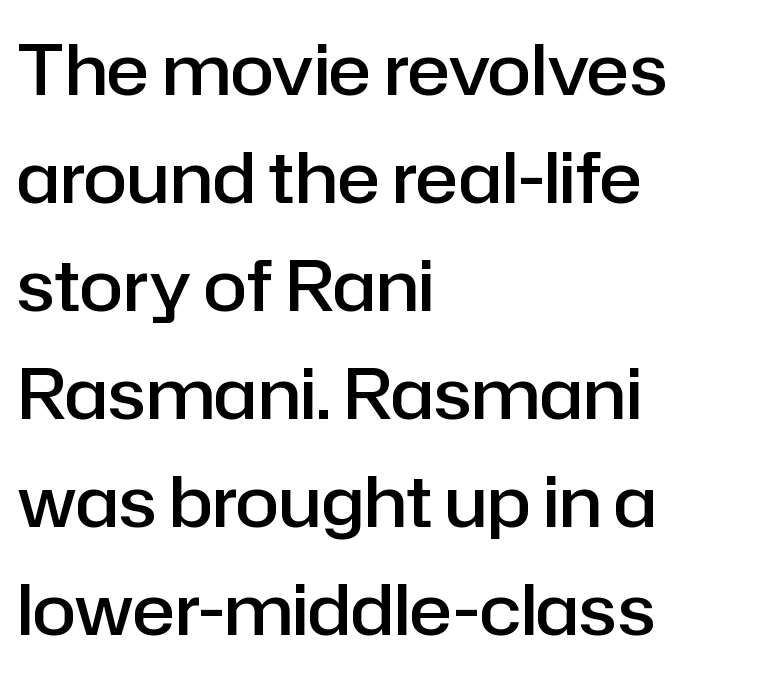
Stroke terminals: plain, sans-serif. This rendering leaves character spacing at its baseline value. Left-aligned paragraph, ragged on the right. Horizontal bands of white between lines are of average thickness. Is this a fixed-width face? No — the glyphs have proportional, varying widths. In terms of posture, this sample is upright.
